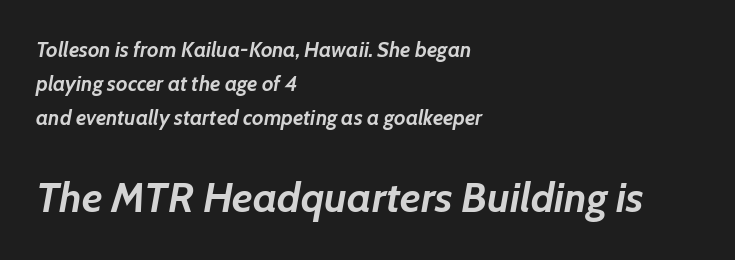
{"italic": "yes", "lean": "right", "slant_degrees": 7, "bold": "yes", "weight": "semibold", "width": "normal", "stroke_contrast": "low", "x_height": "medium", "monospaced": "no", "underline": "no", "align": "left", "line_spacing": "normal", "line_spacing_ratio": 1.61, "letter_spacing": "normal", "letter_spacing_em": 0.0, "larger_block": "second", "size_ratio": 2.0, "glyph_px": 42}
